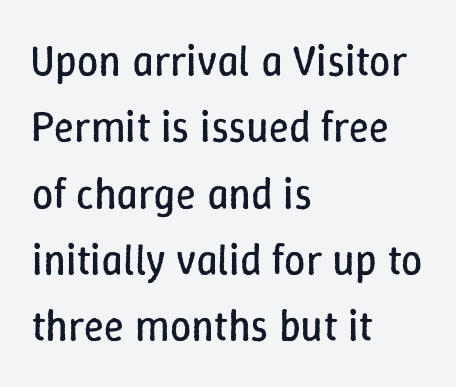
The baseline area is clear. Note the varied advance widths — an 'i' is clearly narrower than an 'm'. Standard letterfit; no display-style spreading of the glyphs. Vertical spacing — default. Every character sits straight up, as roman type does. Counters stay open thanks to moderate or lighter strokes.
